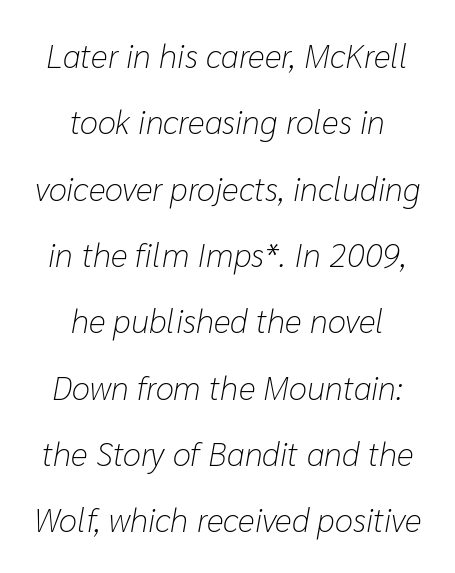
Q: Is the text bold? A: No.
Q: Is the text italic (slanted)? A: Yes, it leans right by about 10 degrees.
Q: Is the text underlined? A: No.
Q: How is the paragraph aligned? A: Centered.
Q: Is the spacing between letters normal or unusually wide? A: Normal.
Q: Is the spacing between lines tight, normal or loose? A: Loose.
Q: Width (condensed, normal, or wide)? A: Normal.
Q: Stroke contrast? A: Low.
Q: x-height? A: Medium.
Q: Monospaced? A: No.
